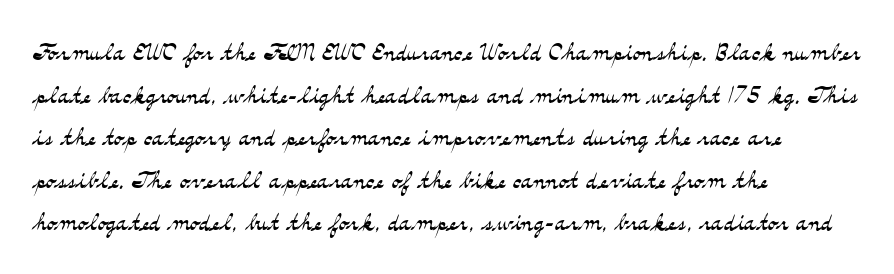
The image shows 32 px light, wide serif type; set left-aligned, normal line spacing (1.33x), normal letter spacing, not underlined; medium stroke contrast and a small x-height.
